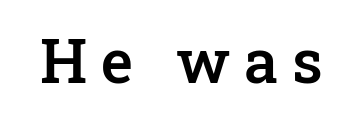
Q: Is the text bold? A: Semi-bold.
Q: Is the text italic (slanted)? A: No, it is upright.
Q: Is the typeface a serif or a sans-serif typeface? A: Serif.
Q: Is the text underlined? A: No.
Q: Is the spacing between letters normal or unusually wide? A: Unusually wide.
Q: Width (condensed, normal, or wide)? A: Normal.
Q: Stroke contrast? A: Low.
Q: x-height? A: Medium.
Q: Monospaced? A: No.
